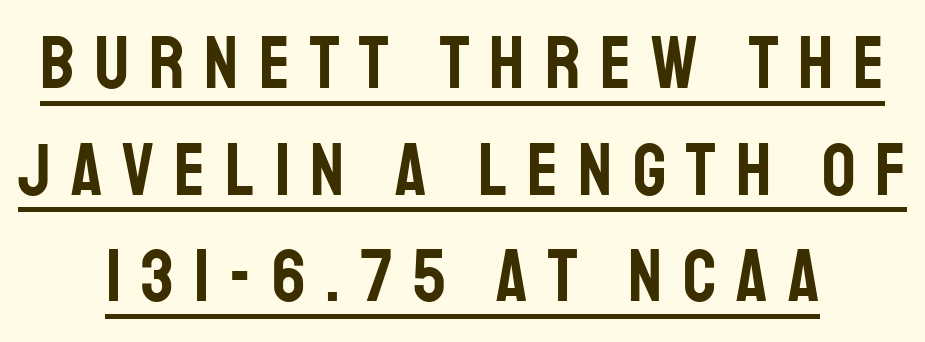
Q: Is the text italic (slanted)? A: No, it is upright.
Q: Is the typeface a serif or a sans-serif typeface? A: Sans-serif.
Q: Is the text underlined? A: Yes.
Q: How is the paragraph aligned? A: Centered.
Q: Is the spacing between letters normal or unusually wide? A: Unusually wide.
Q: Is the spacing between lines tight, normal or loose? A: Normal.
Q: Width (condensed, normal, or wide)? A: Condensed.
Q: Stroke contrast? A: Low.
Q: x-height? A: Large.
Q: Monospaced? A: No.
